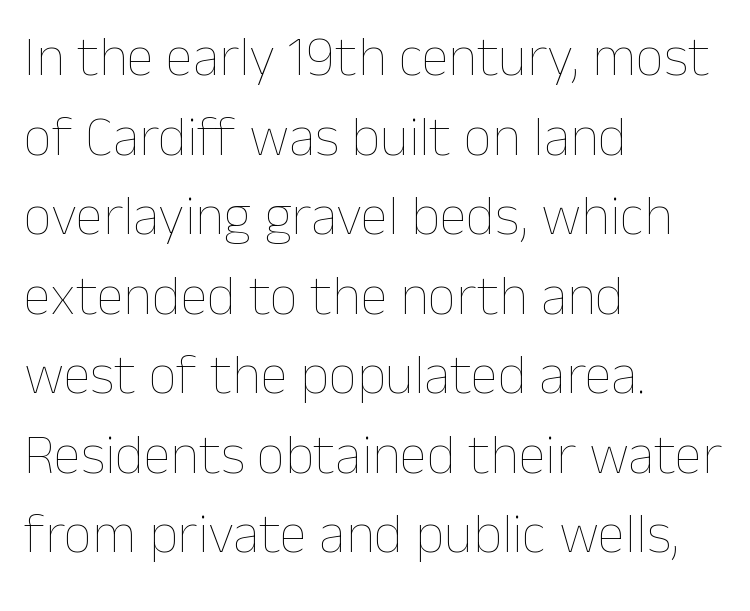
The image shows 56 px thin type, upright; set left-aligned, normal line spacing (1.42x), normal letter spacing, not underlined; low stroke contrast and a medium x-height.
